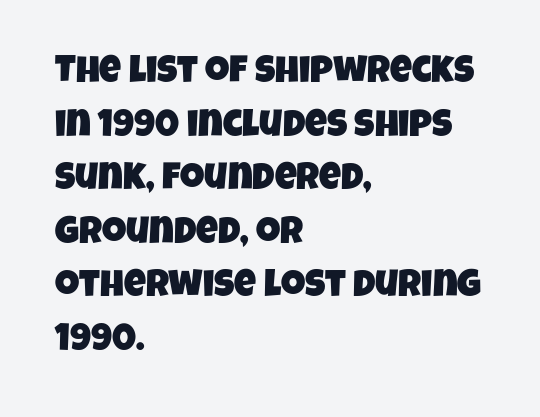
{"serif": "no", "width": "condensed", "stroke_contrast": "low", "x_height": "large", "monospaced": "no", "underline": "no", "align": "left", "line_spacing": "normal", "line_spacing_ratio": 1.41, "letter_spacing": "normal", "letter_spacing_em": 0.0, "glyph_px": 38}
